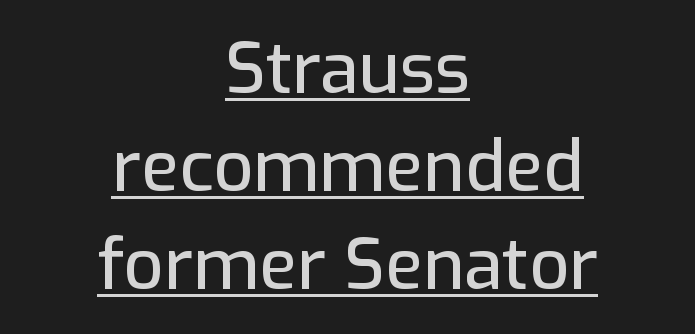
Q: Is the text italic (slanted)? A: No, it is upright.
Q: Is the typeface a serif or a sans-serif typeface? A: Sans-serif.
Q: Is the text underlined? A: Yes.
Q: How is the paragraph aligned? A: Centered.
Q: Is the spacing between letters normal or unusually wide? A: Normal.
Q: Is the spacing between lines tight, normal or loose? A: Normal.
Q: Width (condensed, normal, or wide)? A: Normal.
Q: Stroke contrast? A: Low.
Q: x-height? A: Medium.
Q: Monospaced? A: No.
